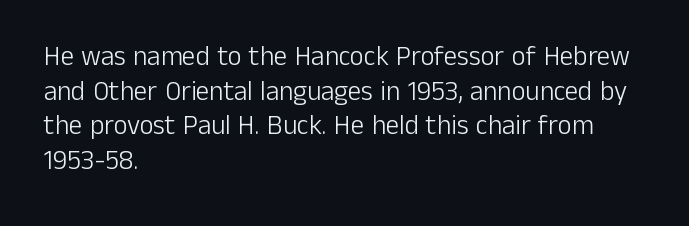
{"italic": "no", "bold": "no", "underline": "no", "align": "left", "line_spacing": "normal", "line_spacing_ratio": 1.28, "letter_spacing": "normal", "letter_spacing_em": 0.0, "glyph_px": 27}
